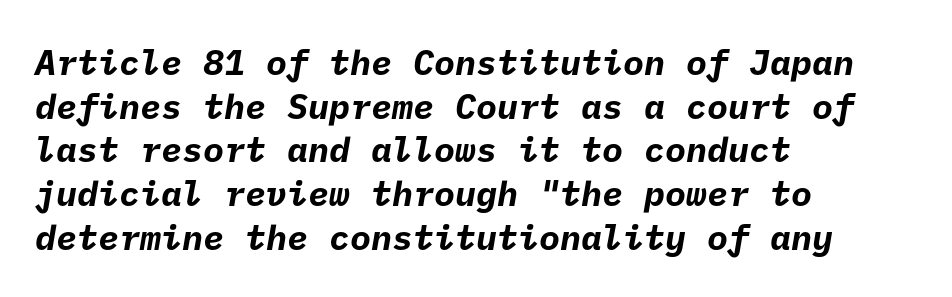
{"serif": "no", "bold": "yes", "weight": "bold", "width": "normal", "stroke_contrast": "low", "x_height": "medium", "underline": "no", "align": "left", "line_spacing": "normal", "line_spacing_ratio": 1.25, "letter_spacing": "normal", "letter_spacing_em": 0.0, "glyph_px": 35}
